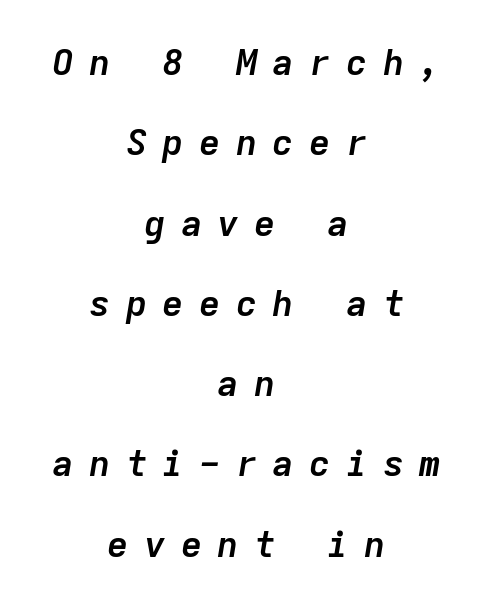
Q: Is the text bold? A: Yes.
Q: Is the text italic (slanted)? A: Yes, it leans right by about 9 degrees.
Q: Is the text underlined? A: No.
Q: How is the paragraph aligned? A: Centered.
Q: Is the spacing between letters normal or unusually wide? A: Unusually wide.
Q: Is the spacing between lines tight, normal or loose? A: Loose.
Q: Width (condensed, normal, or wide)? A: Normal.
Q: Stroke contrast? A: Low.
Q: x-height? A: Medium.
Q: Monospaced? A: Yes.
